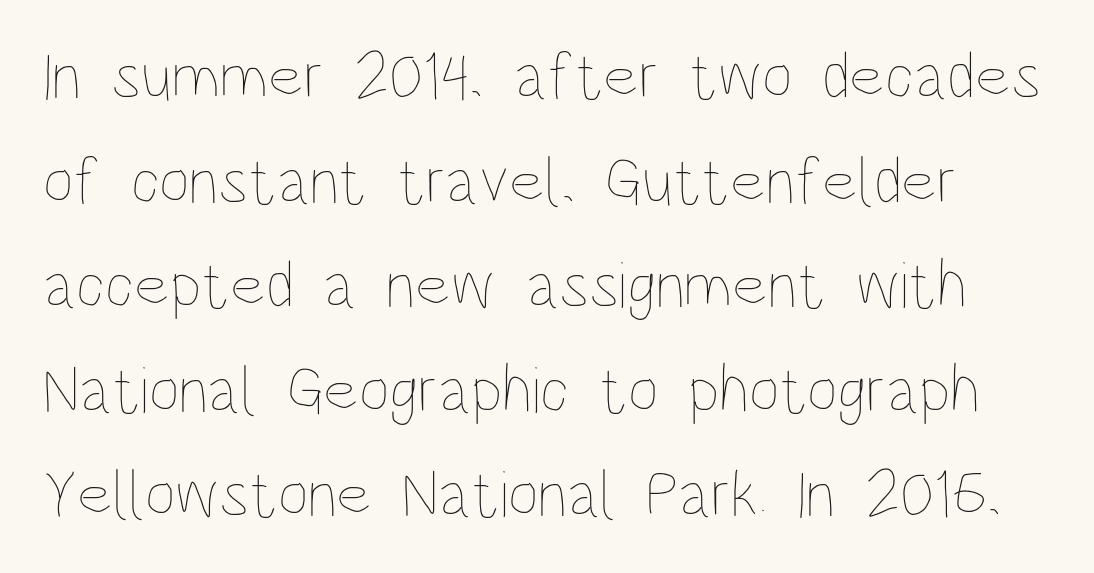
Q: Is the text bold? A: No.
Q: Is the text italic (slanted)? A: No, it is upright.
Q: Is the text underlined? A: No.
Q: Is the spacing between letters normal or unusually wide? A: Normal.
Q: Is the spacing between lines tight, normal or loose? A: Normal.
Q: Width (condensed, normal, or wide)? A: Condensed.
Q: Stroke contrast? A: Low.
Q: x-height? A: Large.
Q: Monospaced? A: No.
